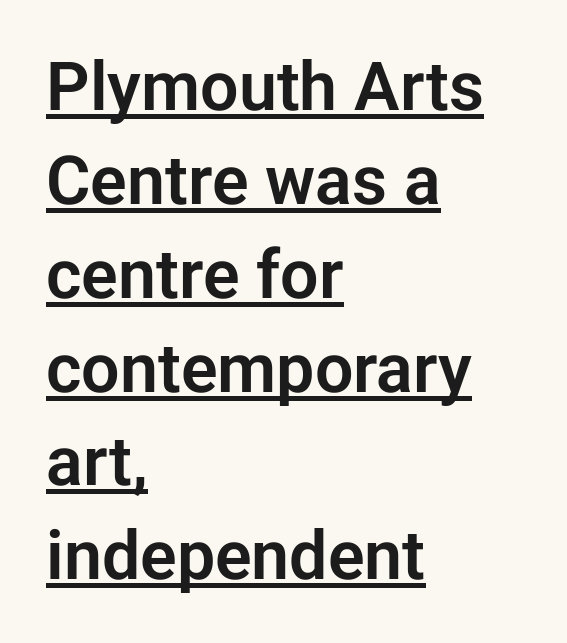
{"serif": "no", "italic": "no", "width": "normal", "stroke_contrast": "low", "x_height": "medium", "monospaced": "no", "underline": "yes", "align": "left", "line_spacing": "normal", "line_spacing_ratio": 1.38, "letter_spacing": "normal", "letter_spacing_em": 0.0, "glyph_px": 68}
